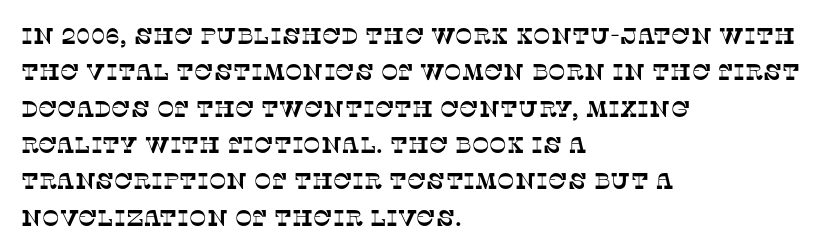
Type without underlining. The ragged edge is on the right, which tells us the setting is flush left. Regarding leading, the lines here are spaced in the standard way. Caption: standard tracking, unaltered.
